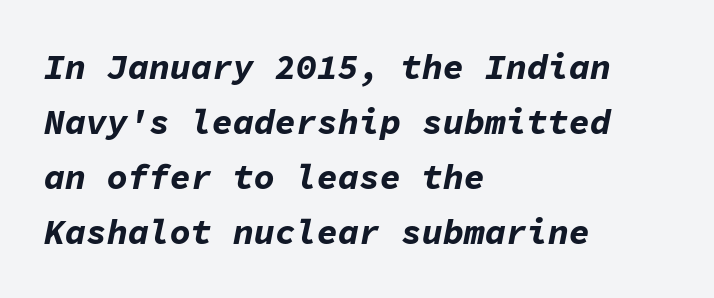
These words are printed bold, with thick strokes throughout. Spacing verdict: monospaced, one width for all characters. The horizontal fit of the characters is conventional and even. Layout note: lines flush left. The leading is moderate, giving the passage an even texture.
